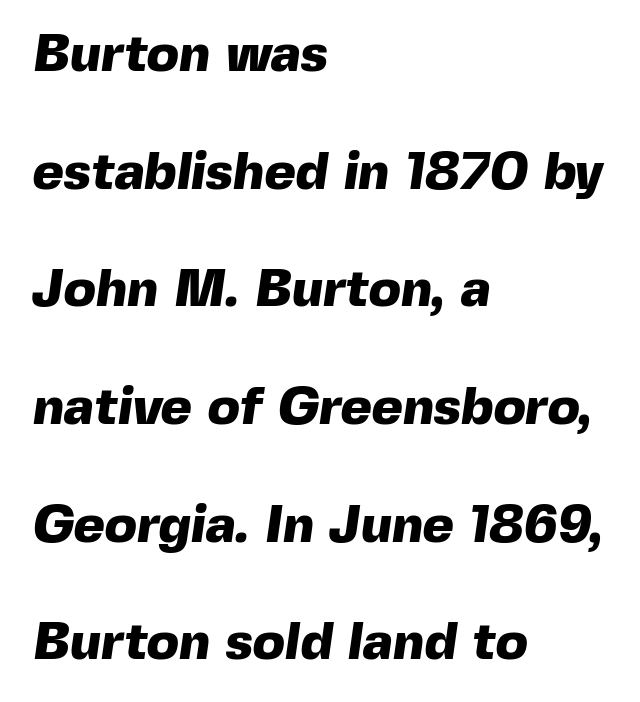
{"serif": "no", "bold": "yes", "weight": "heavy", "width": "normal", "x_height": "medium", "monospaced": "no", "underline": "no", "align": "left", "line_spacing": "loose", "line_spacing_ratio": 2.22, "letter_spacing": "normal", "letter_spacing_em": 0.0, "glyph_px": 53}
